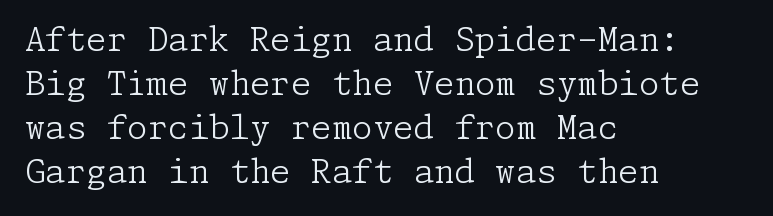
Q: Is the text bold? A: No.
Q: Is the text italic (slanted)? A: No, it is upright.
Q: Is the typeface a serif or a sans-serif typeface? A: Serif.
Q: Is the text underlined? A: No.
Q: How is the paragraph aligned? A: Left-aligned.
Q: Is the spacing between letters normal or unusually wide? A: Normal.
Q: Is the spacing between lines tight, normal or loose? A: Normal.
Q: Width (condensed, normal, or wide)? A: Normal.
Q: Stroke contrast? A: Low.
Q: x-height? A: Medium.
